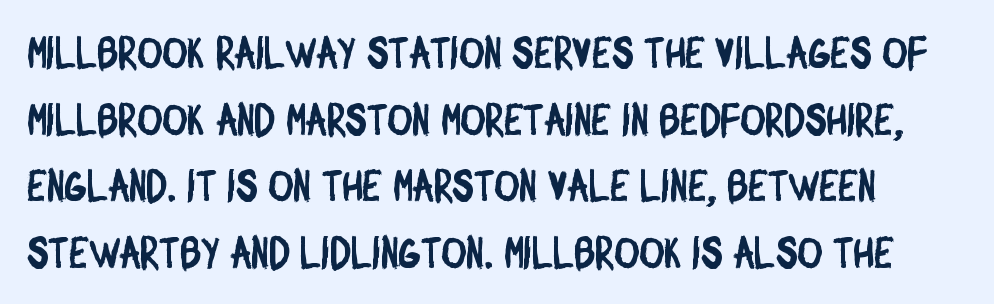
The letters advance in unequal steps, a hallmark of proportional type. Vertical spacing — default. You could call the tracking neutral — neither tight nor loose. Unmarked baselines from the first word to the last. The type family on display is of the sans-serif kind.
